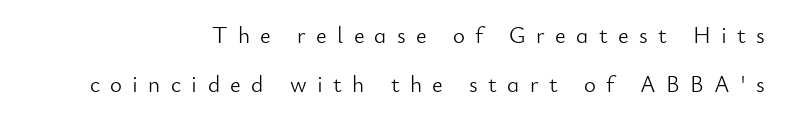
Q: Is the text bold? A: No.
Q: Is the text italic (slanted)? A: No, it is upright.
Q: Is the text underlined? A: No.
Q: How is the paragraph aligned? A: Right-aligned.
Q: Is the spacing between letters normal or unusually wide? A: Unusually wide.
Q: Is the spacing between lines tight, normal or loose? A: Loose.
